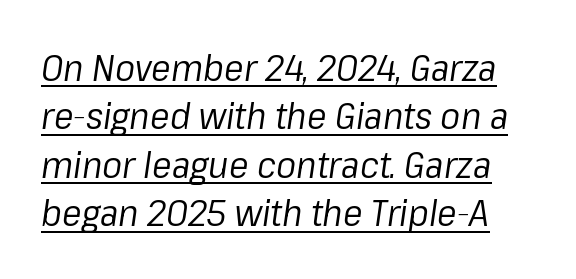
Q: Is the text bold? A: No.
Q: Is the text italic (slanted)? A: Yes, it leans right by about 8 degrees.
Q: Is the text underlined? A: Yes.
Q: Is the spacing between letters normal or unusually wide? A: Normal.
Q: Is the spacing between lines tight, normal or loose? A: Normal.
Q: Width (condensed, normal, or wide)? A: Normal.
Q: Stroke contrast? A: Low.
Q: x-height? A: Medium.
Q: Monospaced? A: No.
